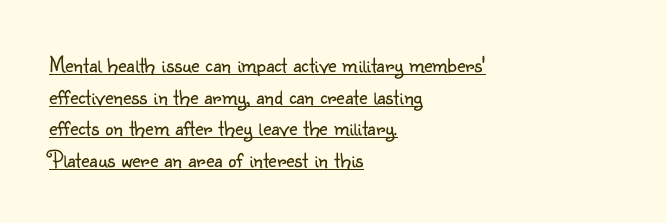
A roman cut, with each character standing at attention. Leading: standard. A continuous stroke trails under the words, as in a hyperlink. Between one letter and the next there's only the usual sliver of space. The characters are drawn with everyday or finer stroke widths. Left-aligned paragraph, ragged on the right.
